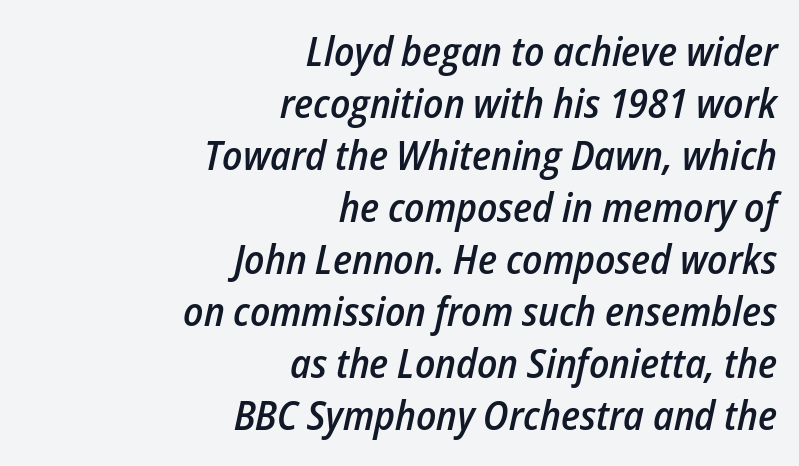
Q: Is the text bold? A: Semi-bold.
Q: Is the text italic (slanted)? A: Yes, it leans right by about 12 degrees.
Q: Is the text underlined? A: No.
Q: How is the paragraph aligned? A: Right-aligned.
Q: Is the spacing between letters normal or unusually wide? A: Normal.
Q: Is the spacing between lines tight, normal or loose? A: Normal.
Q: Width (condensed, normal, or wide)? A: Condensed.
Q: Stroke contrast? A: Low.
Q: x-height? A: Medium.
Q: Monospaced? A: No.
